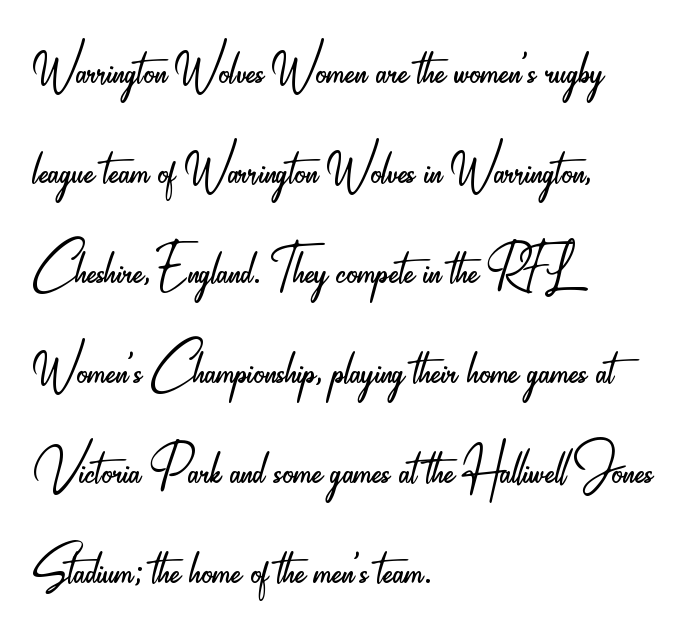
The image shows 70 px light, condensed sans-serif type; set left-aligned, normal line spacing (1.43x), normal letter spacing, not underlined; low stroke contrast and a small x-height.
